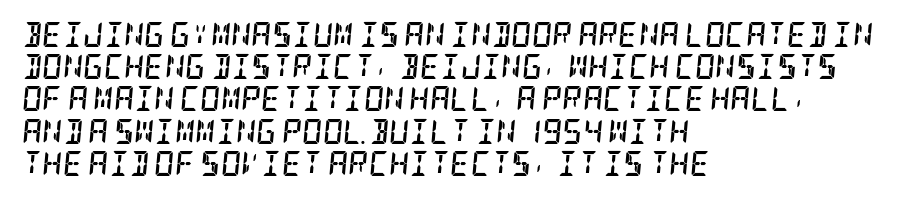
Honestly, the row spacing looks completely unremarkable. Designer's note — italics engaged. A dark, heavy texture on the line: the type is bold. Each row of text sits above clean, open space. Words appear dense and cohesive because spacing is normal. Caption: multi-line text, flush left, ragged right.
